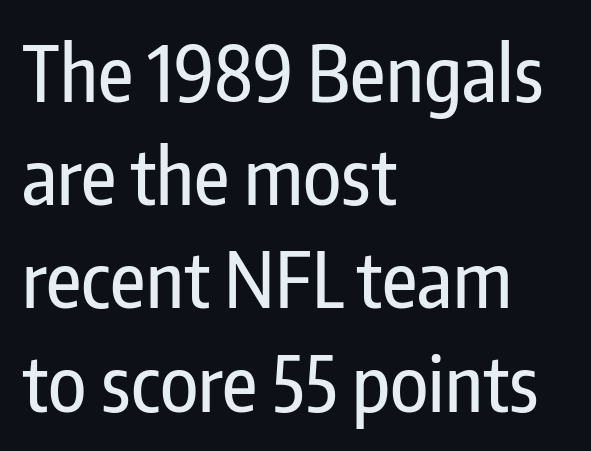
These lines are set flush left with a ragged right edge. The letters sit at their default tracking, neither squeezed nor spread. The face used here is proportionally spaced, like ordinary book or web type. The baseline area is clear. Look at the bottom of the vertical strokes: they stop flat, with no serifs.
